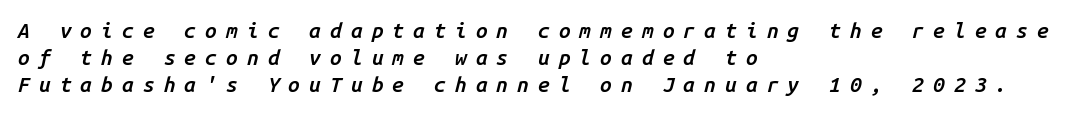
The image shows 21 px text type, italic (leaning right); set left-aligned, normal line spacing (1.29x), unusually wide letter spacing (+0.43 em), not underlined.
